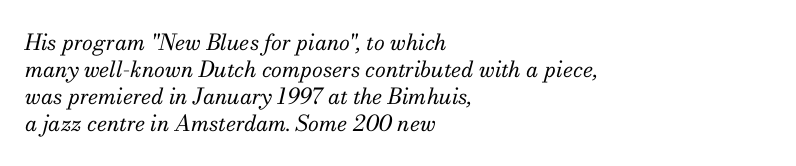
{"italic": "yes", "lean": "right", "slant_degrees": 13, "bold": "no", "underline": "no", "align": "left", "line_spacing_ratio": 1.23, "letter_spacing": "normal", "letter_spacing_em": 0.0, "glyph_px": 22}
